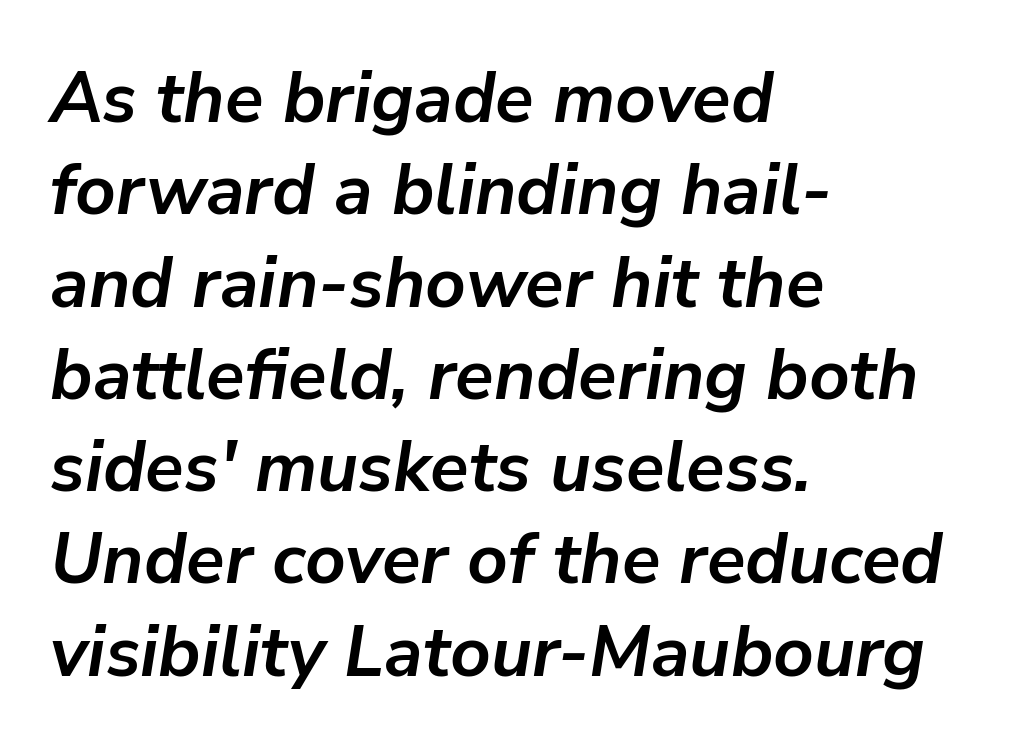
The image shows 71 px semibold type, italic (leaning right); set left-aligned, normal line spacing (1.3x), normal letter spacing, not underlined; low stroke contrast and a medium x-height.
